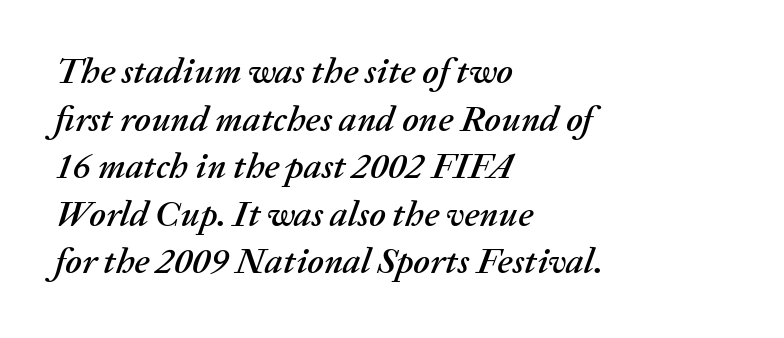
The image shows 36 px text type, italic (leaning right); set left-aligned, normal line spacing (1.32x), normal letter spacing, not underlined; medium stroke contrast and a medium x-height.
